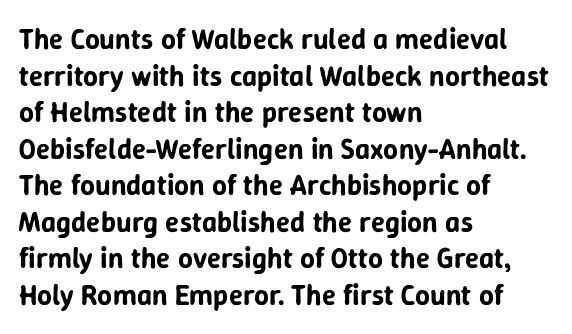
{"serif": "no", "italic": "no", "width": "normal", "stroke_contrast": "low", "x_height": "medium", "monospaced": "no", "underline": "no", "align": "left", "line_spacing": "normal", "line_spacing_ratio": 1.26, "letter_spacing": "normal", "letter_spacing_em": 0.0, "glyph_px": 29}
